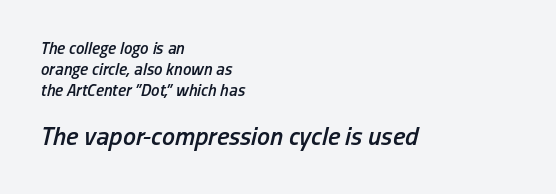
Q: Is the text bold? A: Semi-bold.
Q: Is the text italic (slanted)? A: Yes, it leans right by about 13 degrees.
Q: Is the text underlined? A: No.
Q: How is the paragraph aligned? A: Left-aligned.
Q: Is the spacing between letters normal or unusually wide? A: Normal.
Q: Which block of text is set in a larger size, the first (top) or the second (bottom)? A: The second (bottom) one.
